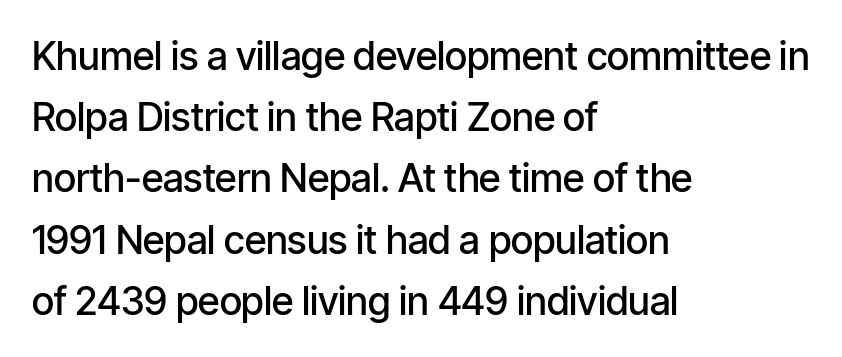
The image shows 39 px semibold, condensed sans-serif type, upright; set left-aligned, normal line spacing (1.57x), normal letter spacing, not underlined; low stroke contrast and a medium x-height.
